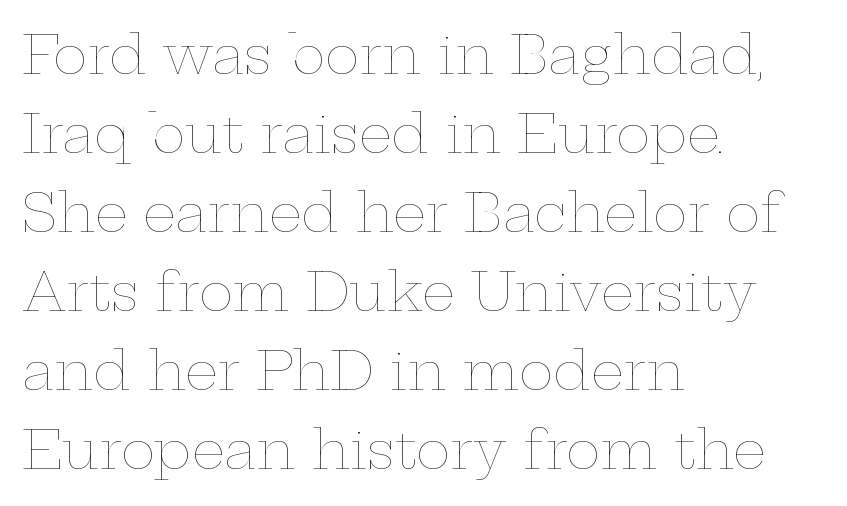
{"italic": "no", "bold": "no", "weight": "thin", "width": "wide", "stroke_contrast": "low", "x_height": "medium", "monospaced": "no", "underline": "no", "align": "left", "line_spacing": "normal", "line_spacing_ratio": 1.52, "letter_spacing": "normal", "letter_spacing_em": 0.0, "glyph_px": 52}
